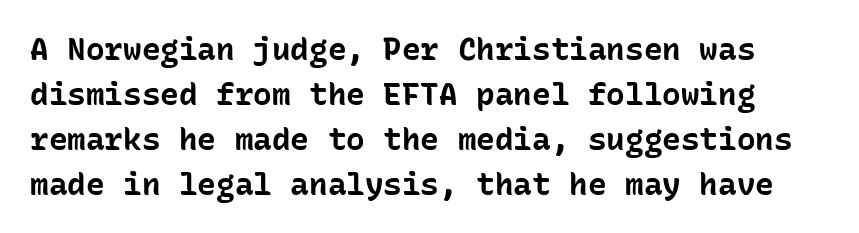
Q: Is the text bold? A: Yes.
Q: Is the text italic (slanted)? A: No, it is upright.
Q: Is the typeface a serif or a sans-serif typeface? A: Sans-serif.
Q: Is the text underlined? A: No.
Q: Is the spacing between letters normal or unusually wide? A: Normal.
Q: Is the spacing between lines tight, normal or loose? A: Normal.
Q: Width (condensed, normal, or wide)? A: Normal.
Q: Stroke contrast? A: Low.
Q: x-height? A: Medium.
Q: Monospaced? A: Yes.
